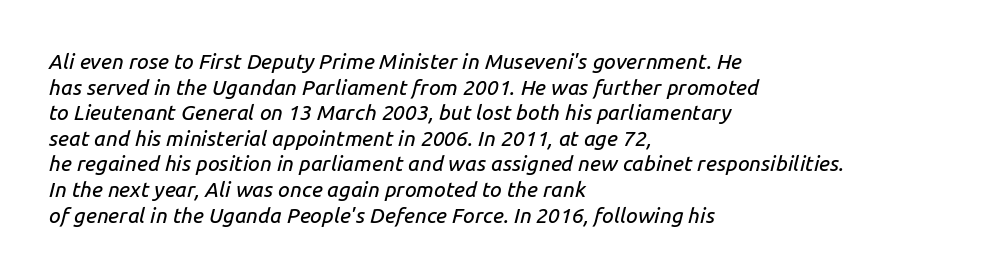
Q: Is the text italic (slanted)? A: Yes, it leans right by about 14 degrees.
Q: Is the text underlined? A: No.
Q: How is the paragraph aligned? A: Left-aligned.
Q: Is the spacing between letters normal or unusually wide? A: Normal.
